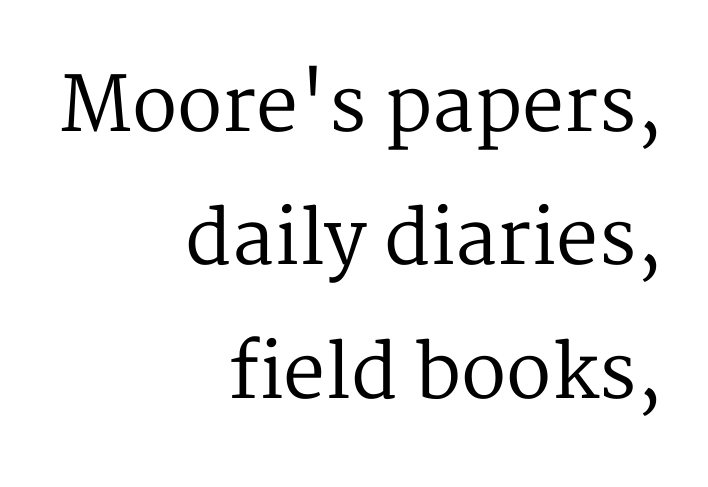
{"serif": "yes", "italic": "no", "bold": "no", "weight": "regular", "width": "normal", "stroke_contrast": "medium", "x_height": "medium", "monospaced": "no", "underline": "no", "align": "right", "line_spacing_ratio": 1.78, "letter_spacing": "normal", "letter_spacing_em": 0.0, "glyph_px": 75}
